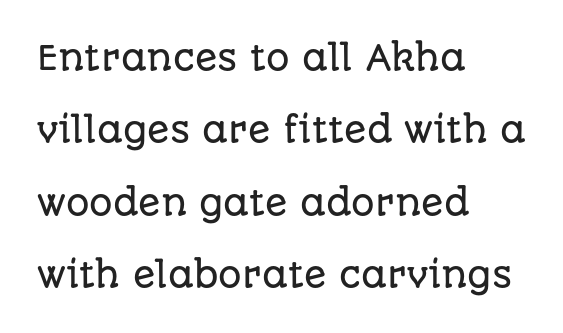
Unmarked baselines from the first word to the last. Is the letter spacing exaggerated? No — it looks like the ordinary default. The rendering uses a large line-height, opening up the rows. Posture: vertical.
